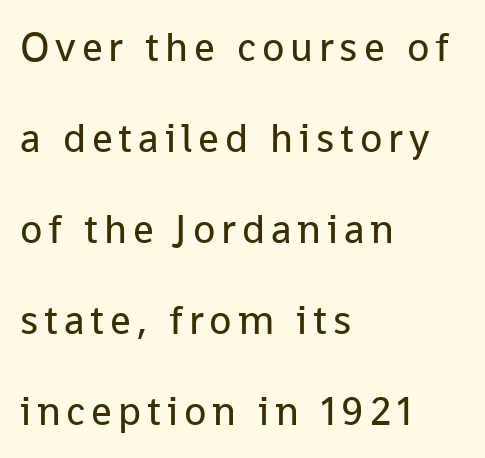
{"serif": "no", "italic": "no", "bold": "no", "weight": "regular", "width": "normal", "stroke_contrast": "low", "x_height": "medium", "monospaced": "no", "underline": "no", "align": "left", "line_spacing": "loose", "line_spacing_ratio": 2.22, "glyph_px": 41}
